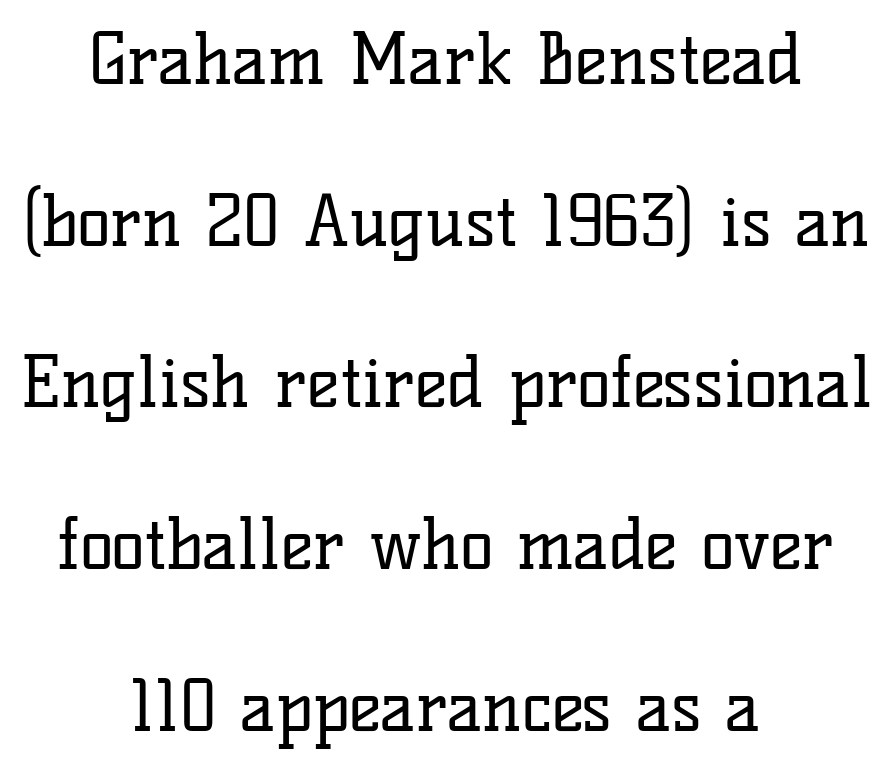
The image shows 70 px regular-weight serif type, upright; set centered, loose line spacing (2.31x), normal letter spacing, not underlined; low stroke contrast and a medium x-height.
